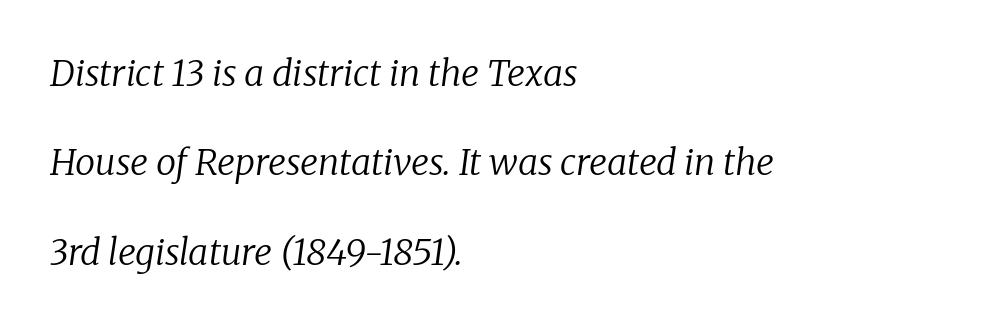
These lines are rendered in a variable-pitch font. Characters are canted at an angle relative to the baseline's perpendicular. Honestly, the rows look like they've been pulled way apart. Letterform terminals end in serifs throughout the passage. Short and long lines alike share a common starting point at left. Nobody touched the tracking dial on this one.
